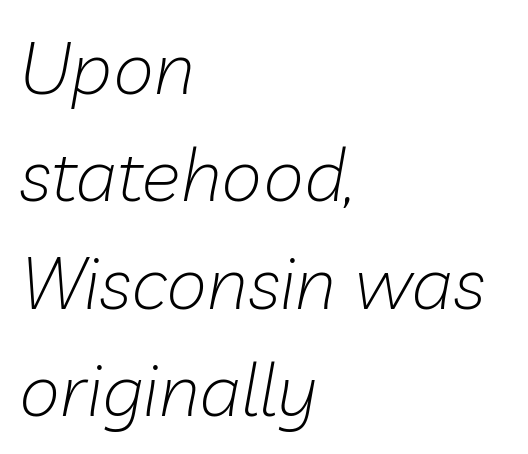
{"italic": "yes", "lean": "right", "slant_degrees": 10, "bold": "no", "weight": "light", "width": "normal", "stroke_contrast": "low", "x_height": "medium", "monospaced": "no", "underline": "no", "align": "left", "line_spacing": "normal", "line_spacing_ratio": 1.45, "letter_spacing": "normal", "letter_spacing_em": 0.0, "glyph_px": 74}
